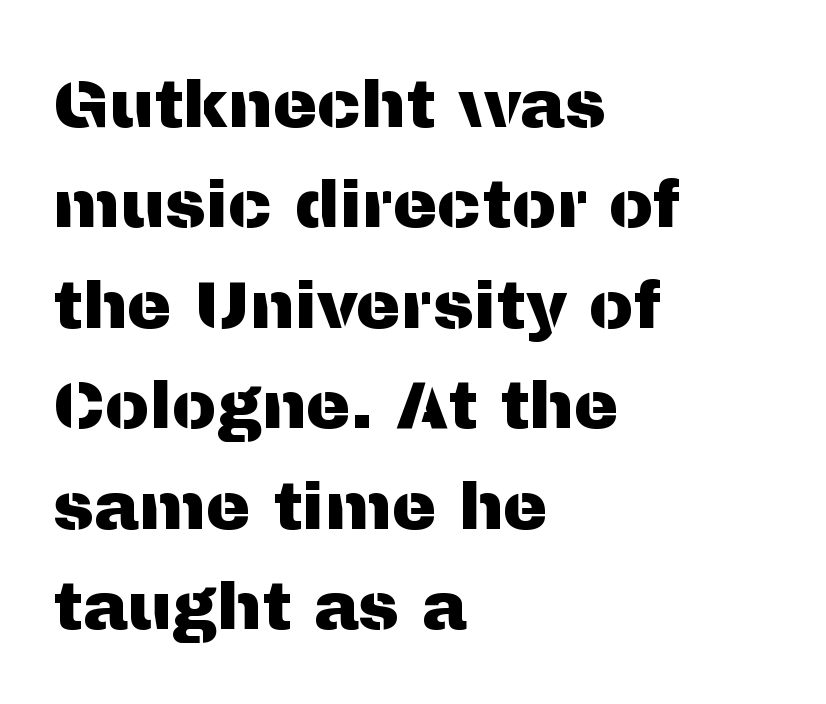
The image shows 67 px sans-serif type, upright; set left-aligned, normal line spacing (1.5x), normal letter spacing, not underlined; medium stroke contrast and a medium x-height.
